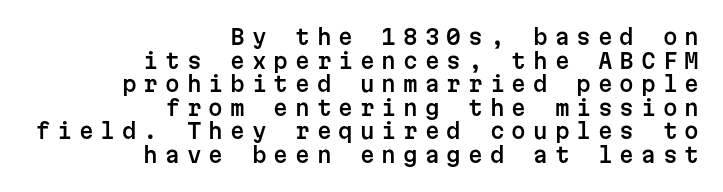
{"italic": "no", "underline": "no", "align": "right", "line_spacing": "tight", "line_spacing_ratio": 1.12, "letter_spacing": "wide", "letter_spacing_em": 0.33, "glyph_px": 21}
